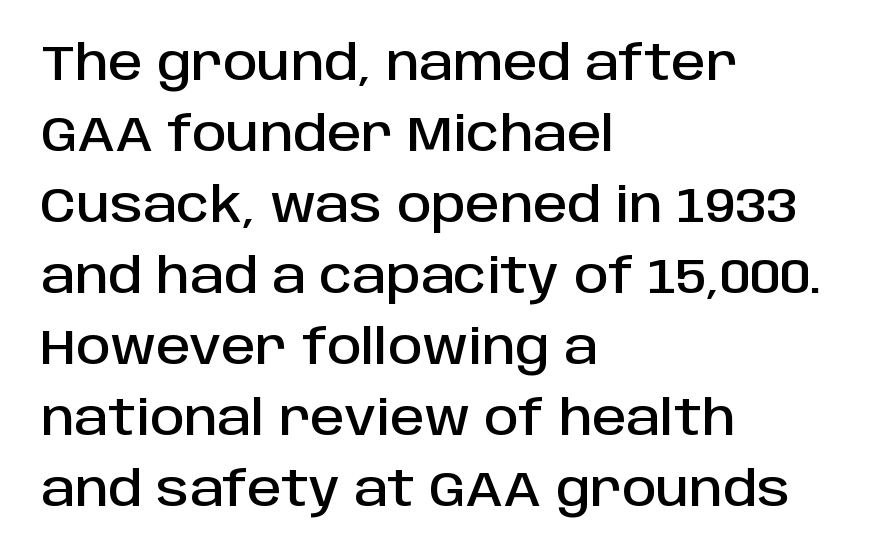
The image shows 48 px sans-serif type, upright; set left-aligned, normal line spacing (1.48x), normal letter spacing, not underlined; low stroke contrast and a large x-height.
